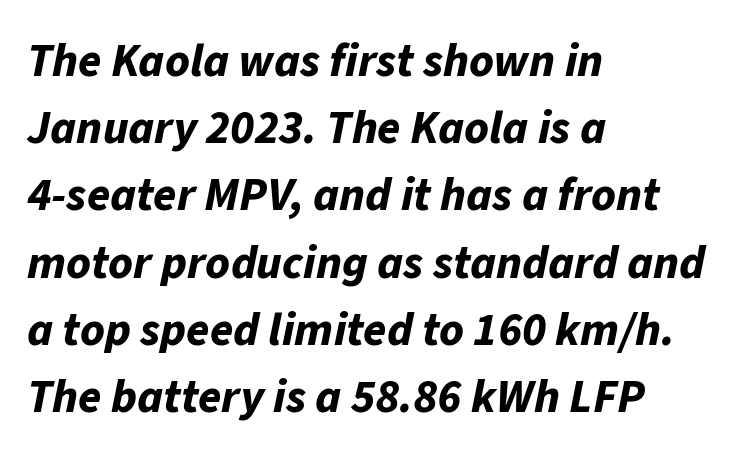
Q: Is the text bold? A: Yes.
Q: Is the text italic (slanted)? A: Yes, it leans right by about 11 degrees.
Q: Is the text underlined? A: No.
Q: How is the paragraph aligned? A: Left-aligned.
Q: Is the spacing between letters normal or unusually wide? A: Normal.
Q: Is the spacing between lines tight, normal or loose? A: Normal.
Q: Width (condensed, normal, or wide)? A: Normal.
Q: Stroke contrast? A: Low.
Q: x-height? A: Medium.
Q: Monospaced? A: No.
